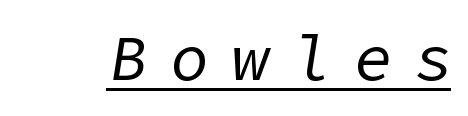
Compared with typical body copy, the letter spacing here is much looser. Underlined type. The weight would be labelled regular, book, light, or lighter still. The rendering applies a slant to the glyphs.
